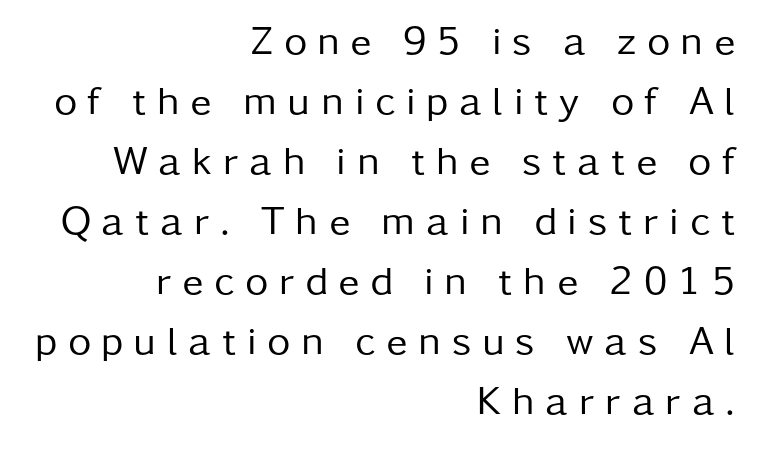
Think standard paragraph weight, or any step lighter than that. Looks like regular typesetting: each glyph gets only the width it needs. The leading is moderate, giving the passage an even texture. The text block is weighted toward the right margin, trailing off unevenly leftward.
